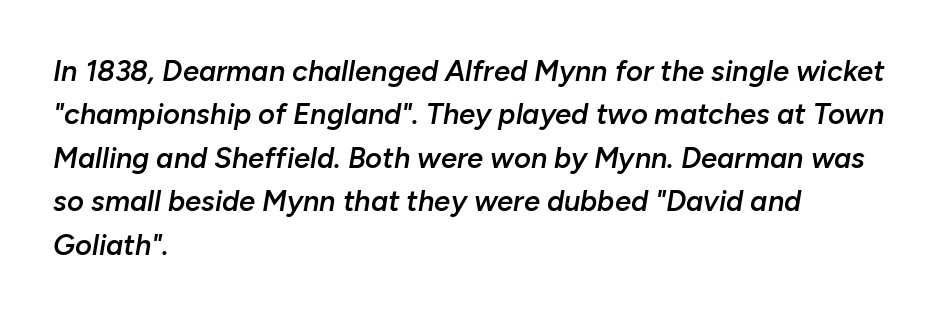
Q: Is the text bold? A: Semi-bold.
Q: Is the text italic (slanted)? A: Yes, it leans right by about 10 degrees.
Q: Is the text underlined? A: No.
Q: How is the paragraph aligned? A: Left-aligned.
Q: Is the spacing between letters normal or unusually wide? A: Normal.
Q: Is the spacing between lines tight, normal or loose? A: Normal.
Q: Width (condensed, normal, or wide)? A: Normal.
Q: Stroke contrast? A: Low.
Q: x-height? A: Medium.
Q: Monospaced? A: No.
